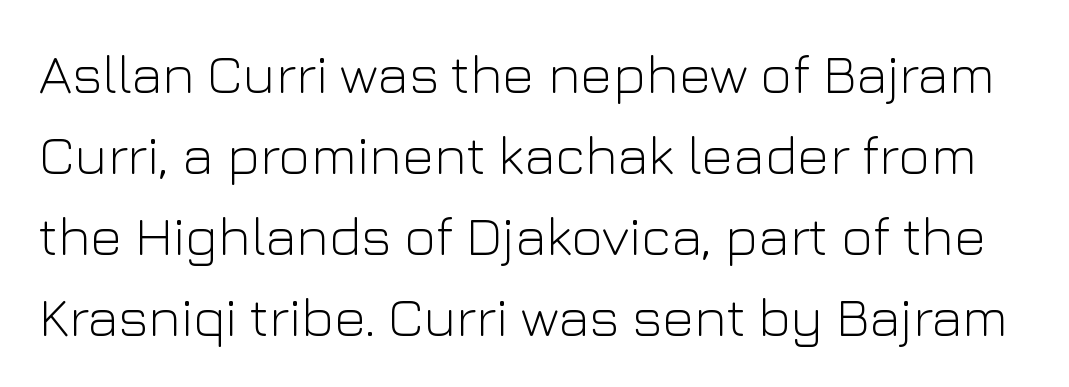
Q: Is the text bold? A: No.
Q: Is the text italic (slanted)? A: No, it is upright.
Q: Is the typeface a serif or a sans-serif typeface? A: Sans-serif.
Q: Is the text underlined? A: No.
Q: Is the spacing between letters normal or unusually wide? A: Normal.
Q: Is the spacing between lines tight, normal or loose? A: Normal.
Q: Width (condensed, normal, or wide)? A: Normal.
Q: Stroke contrast? A: Low.
Q: x-height? A: Medium.
Q: Monospaced? A: No.
